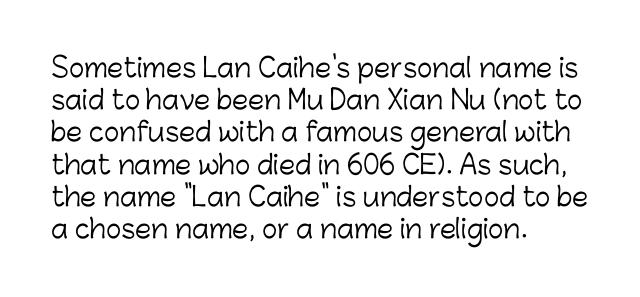
The image shows 26 px text type, upright; set left-aligned, line spacing 1.24x, normal letter spacing, not underlined.
